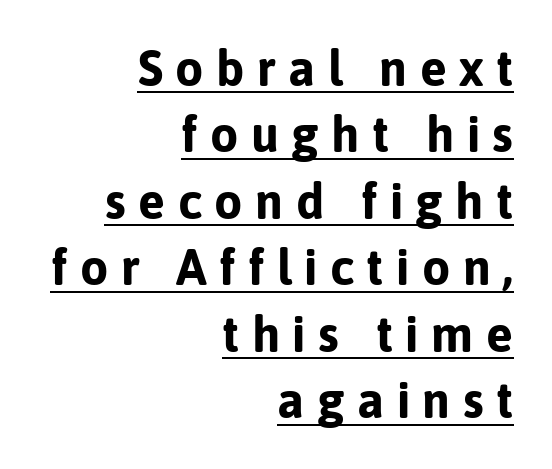
You'd pick this weight for a headline — it's a proper bold. The typesetter chose a ragged-left arrangement here. The lettering stays uniformly vertical, giving the passage a roman look. Spacing verdict: proportional, widths tailored to each character.
